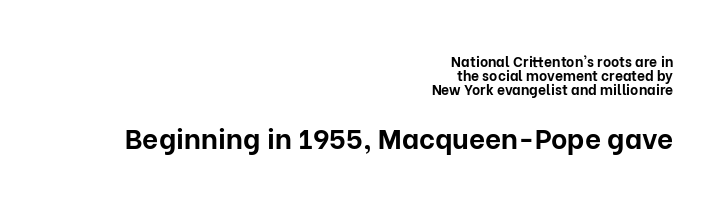
{"serif": "no", "italic": "no", "bold": "yes", "weight": "bold", "width": "normal", "stroke_contrast": "low", "x_height": "medium", "monospaced": "no", "underline": "no", "align": "right", "line_spacing": "tight", "line_spacing_ratio": 1.01, "letter_spacing": "normal", "letter_spacing_em": 0.0, "larger_block": "second", "size_ratio": 2.0, "glyph_px": 28}
